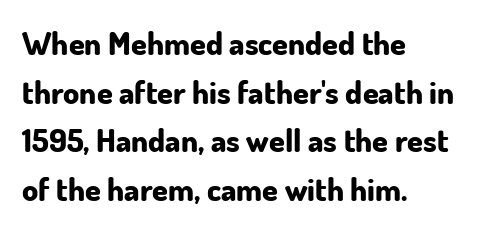
Q: Is the text bold? A: Yes.
Q: Is the text italic (slanted)? A: No, it is upright.
Q: Is the typeface a serif or a sans-serif typeface? A: Sans-serif.
Q: Is the text underlined? A: No.
Q: How is the paragraph aligned? A: Left-aligned.
Q: Is the spacing between letters normal or unusually wide? A: Normal.
Q: Is the spacing between lines tight, normal or loose? A: Normal.
Q: Width (condensed, normal, or wide)? A: Normal.
Q: Stroke contrast? A: Low.
Q: x-height? A: Small.
Q: Monospaced? A: No.
